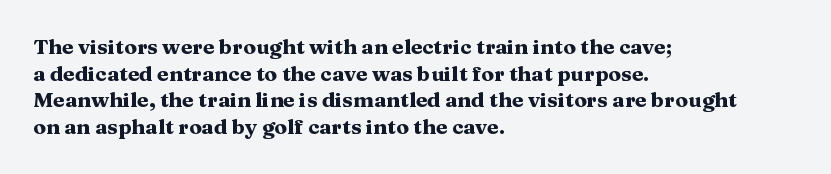
Honestly, the row spacing looks completely unremarkable. Posture: upright roman. Plenty of ink on the page — the face is bold. Typeset ragged right — the left edge is the straight one.
